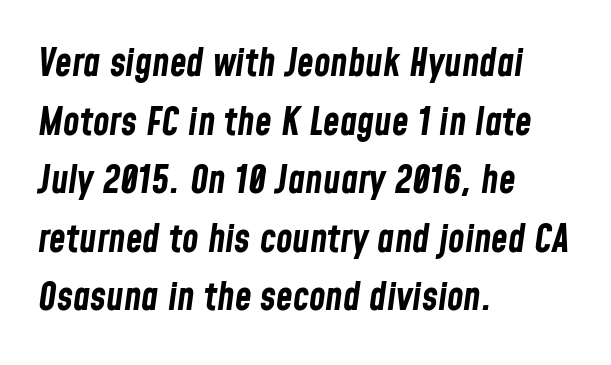
Q: Is the text bold? A: Yes.
Q: Is the text italic (slanted)? A: Yes, it leans right by about 8 degrees.
Q: Is the text underlined? A: No.
Q: How is the paragraph aligned? A: Left-aligned.
Q: Is the spacing between letters normal or unusually wide? A: Normal.
Q: Is the spacing between lines tight, normal or loose? A: Normal.
Q: Width (condensed, normal, or wide)? A: Condensed.
Q: Stroke contrast? A: Low.
Q: x-height? A: Medium.
Q: Monospaced? A: No.
